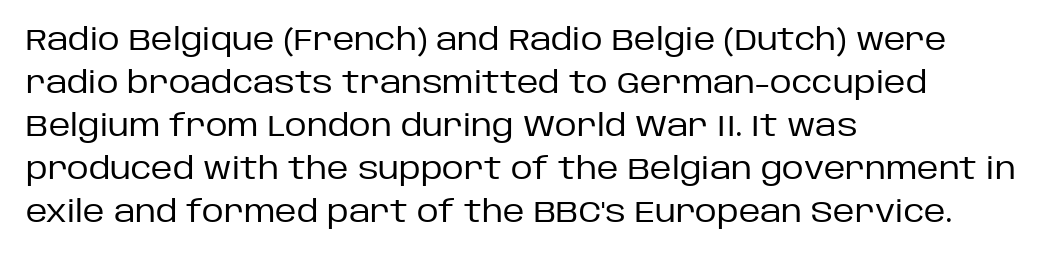
The image shows 30 px regular-weight sans-serif type, upright; set left-aligned, normal line spacing (1.43x), normal letter spacing, not underlined; low stroke contrast and a large x-height.
